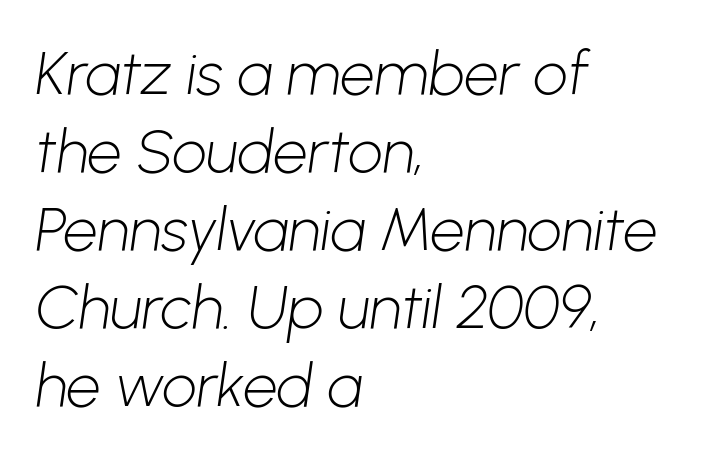
The letterforms sit shoulder to shoulder at normal distance. Weight class: somewhere from thin through regular. Spacing verdict: proportional, widths tailored to each character. Is this a sans? Yes — the strokes have no serifs. The leading is moderate, giving the passage an even texture.
